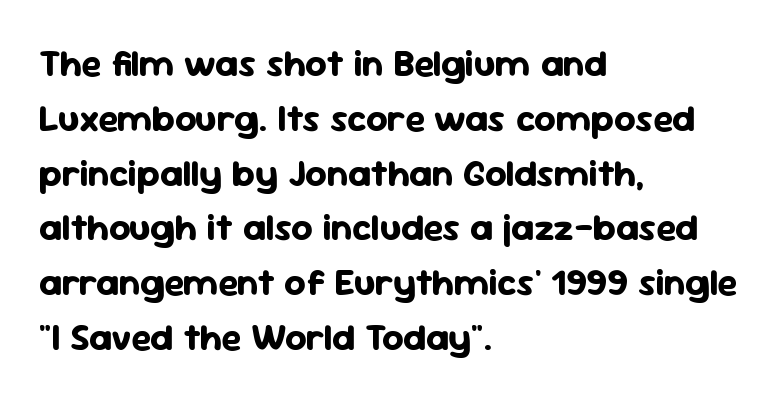
Notice how thick the strokes are: this is what a full bold looks like. The type sits square on the baseline with zero lean. Lines of text with bare space underneath. Vertically, the passage feels balanced, rows spaced as you'd expect. Spacing between characters is what you'd get straight out of the box. In terms of letterform style, serifs are entirely absent.
